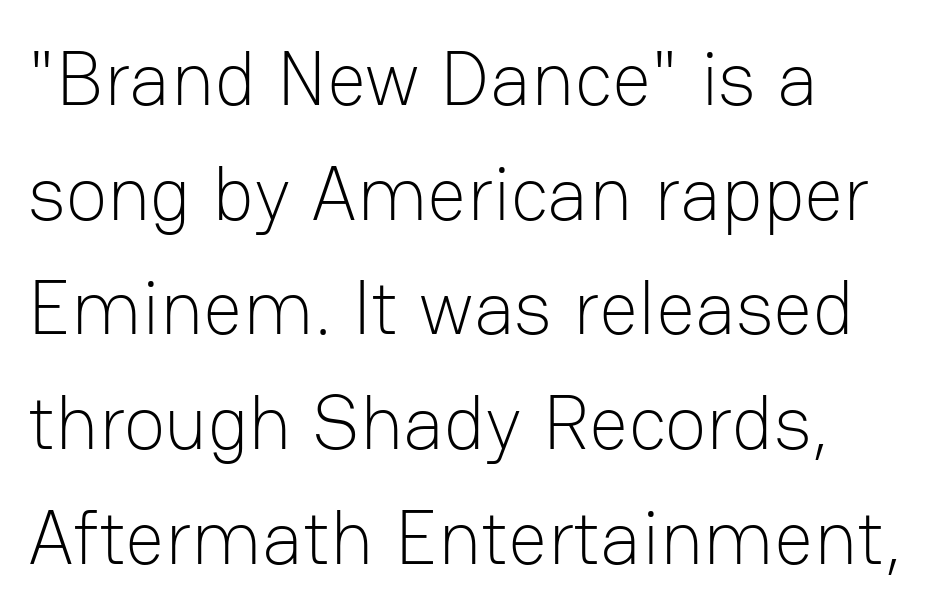
Is this a heavy cut? Hardly; it is regular or lighter. The lines sit at an ordinary, default distance from one another. Clear beneath every line of the passage. Type style note: lacks serifs.
